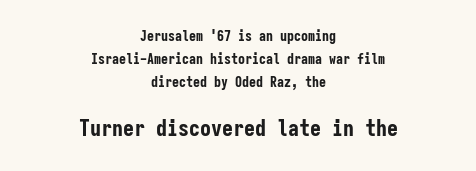
The passage shown is not underscored anywhere. In terms of leading, this rendering sits right in the middle. Nobody touched the tracking dial on this one. These lines were composed using upright roman letters.
